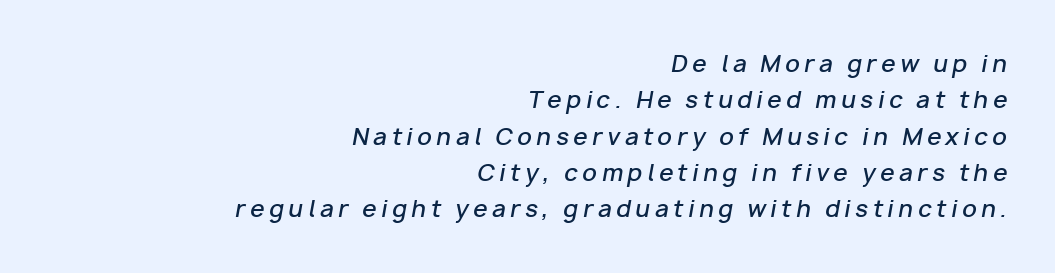
{"italic": "yes", "lean": "right", "slant_degrees": 10, "bold": "semi", "underline": "no", "align": "right", "line_spacing": "normal", "line_spacing_ratio": 1.58, "letter_spacing": "wide", "letter_spacing_em": 0.2, "glyph_px": 23}
